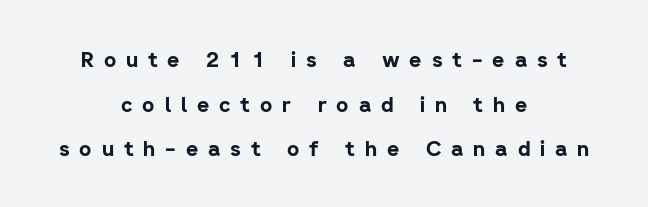
The image shows 21 px bold type, upright; set centered, loose line spacing (2.13x), unusually wide letter spacing (+0.47 em), not underlined.
